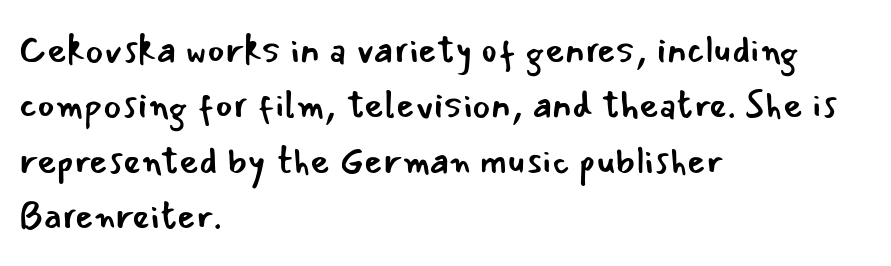
Each letter's strokes conclude bluntly, with no projecting serifs. Leading: standard. Compared with a centered layout, this one pins lines to the left instead. Heft: none added — not bold. No word sits above an underline. The rendering uses natural spacing where letterforms have individual widths.
